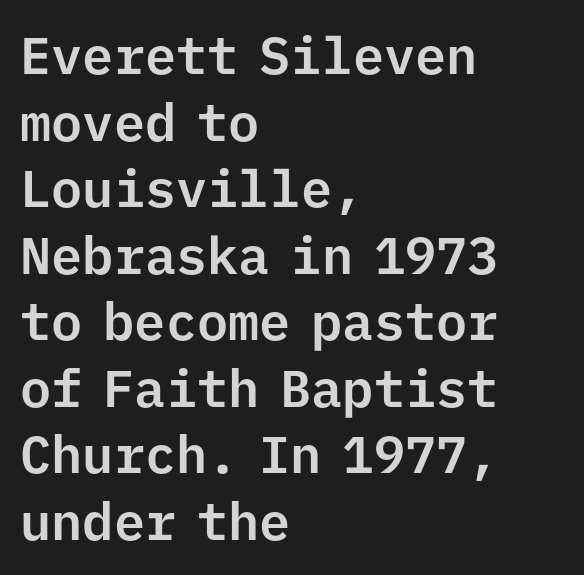
The image shows 52 px sans-serif type, upright, monospaced; set left-aligned, normal line spacing (1.28x), normal letter spacing, not underlined; low stroke contrast and a medium x-height.
